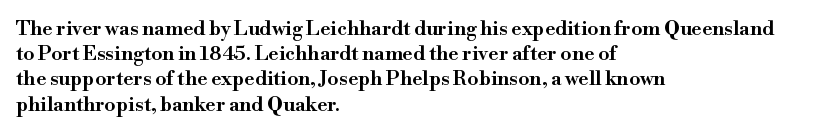
Q: Is the text bold? A: Semi-bold.
Q: Is the text italic (slanted)? A: No, it is upright.
Q: Is the text underlined? A: No.
Q: How is the paragraph aligned? A: Left-aligned.
Q: Is the spacing between letters normal or unusually wide? A: Normal.
Q: Is the spacing between lines tight, normal or loose? A: Normal.
